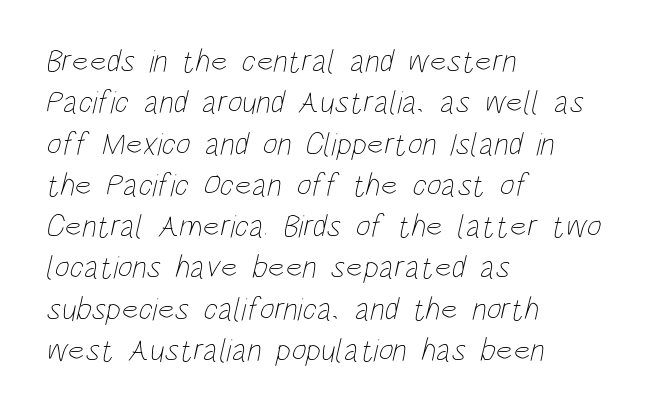
Q: Is the text bold? A: No.
Q: Is the text underlined? A: No.
Q: How is the paragraph aligned? A: Left-aligned.
Q: Is the spacing between letters normal or unusually wide? A: Normal.
Q: Is the spacing between lines tight, normal or loose? A: Normal.
Q: Width (condensed, normal, or wide)? A: Condensed.
Q: Stroke contrast? A: Low.
Q: x-height? A: Large.
Q: Monospaced? A: No.
